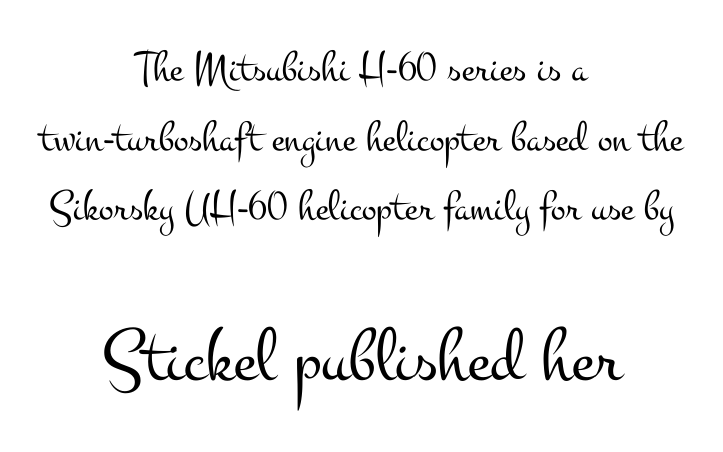
{"bold": "no", "weight": "light", "width": "wide", "stroke_contrast": "medium", "x_height": "small", "monospaced": "no", "underline": "no", "align": "center", "line_spacing": "normal", "line_spacing_ratio": 1.58, "letter_spacing": "normal", "letter_spacing_em": 0.0, "larger_block": "second", "size_ratio": 1.75, "glyph_px": 77}
